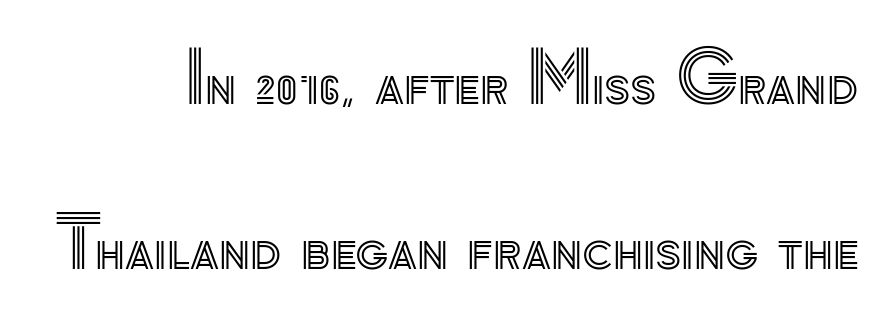
This sample has the flowing, uneven cadence of proportional lettering. In terms of posture, this sample is upright. Honestly, the letter spacing is just normal — you wouldn't notice it. Plain, unruled lines of type. If you measured baseline to baseline, you'd find a long distance.
